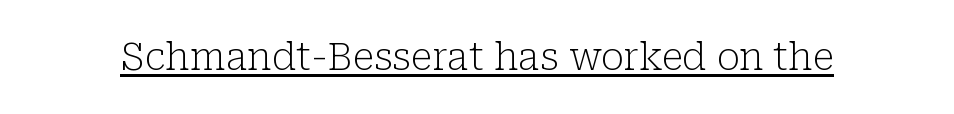
The image shows 38 px light serif type, upright; set normal letter spacing, underlined; low stroke contrast and a medium x-height.
